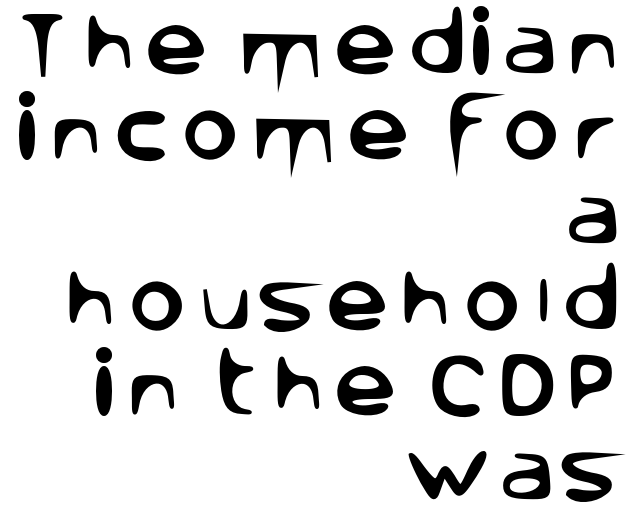
Q: Is the text italic (slanted)? A: No, it is upright.
Q: Is the typeface a serif or a sans-serif typeface? A: Sans-serif.
Q: Is the text underlined? A: No.
Q: How is the paragraph aligned? A: Right-aligned.
Q: Width (condensed, normal, or wide)? A: Normal.
Q: Stroke contrast? A: Low.
Q: x-height? A: Large.
Q: Monospaced? A: No.
